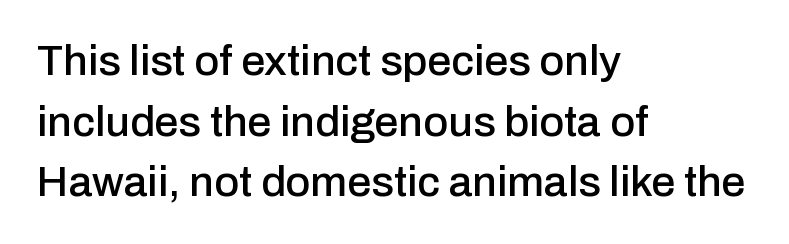
Looks like regular typesetting: each glyph gets only the width it needs. The specimen reads as upright at a glance. A sans-serif font was chosen for this passage. Teacher's note: observe the even left margin — that is flush-left alignment.
